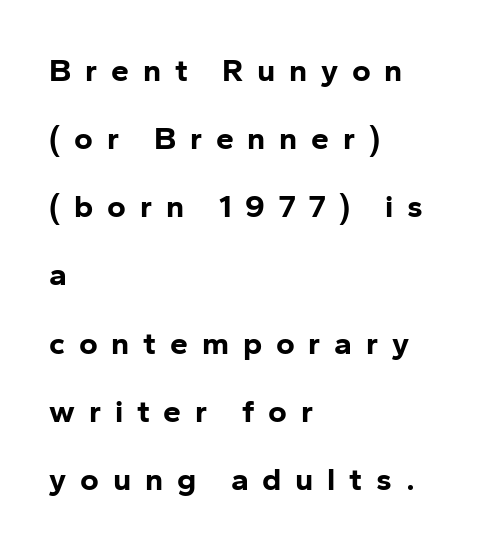
The rendering uses natural spacing where letterforms have individual widths. Stroke thickness is high; the sample reads as a true bold. The setting favours the left margin, as ordinary paragraphs usually do. Posture: vertical.
